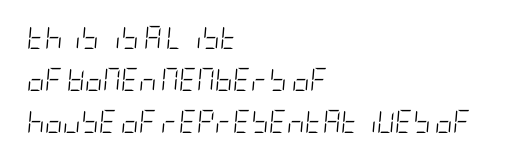
Q: Is the text bold? A: No.
Q: Is the text italic (slanted)? A: Yes, it leans right by about 5 degrees.
Q: Is the text underlined? A: No.
Q: How is the paragraph aligned? A: Left-aligned.
Q: Is the spacing between letters normal or unusually wide? A: Normal.
Q: Is the spacing between lines tight, normal or loose? A: Loose.
